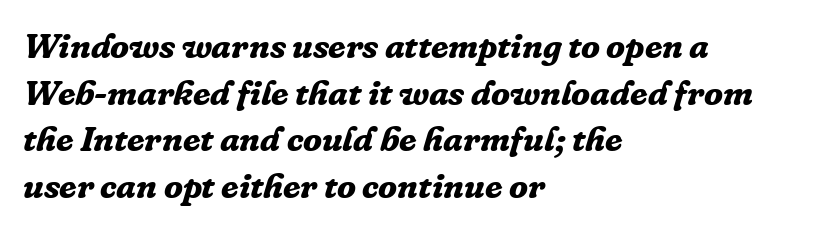
The image shows 35 px bold serif type, italic (leaning right); set left-aligned, normal line spacing (1.33x), normal letter spacing, not underlined; low stroke contrast and a medium x-height.
